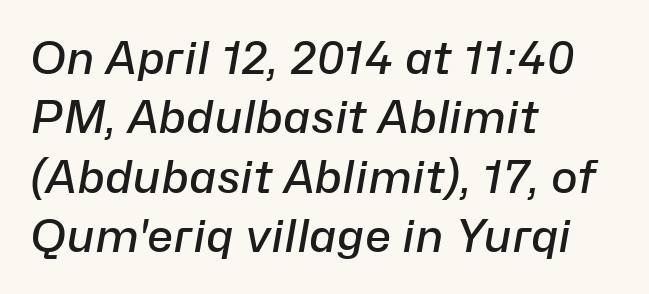
This is oblique type, the kind used for emphasis or titles. Caption: semibold face, moderately heavy strokes. The designer left line spacing at the default. Spacing verdict: proportional, widths tailored to each character. The line texture is even and compact thanks to regular tracking.
